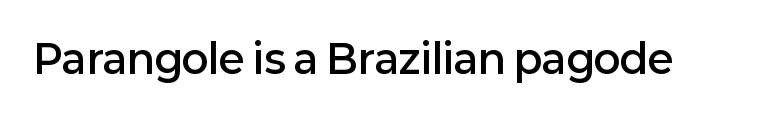
The rendering uses natural spacing where letterforms have individual widths. The area under the type is left untouched. Does the type have serifs? No, each stem ends abruptly. The specimen reads as upright at a glance. A somewhat darkened texture: the type is semibold rather than bold. You could call the tracking neutral — neither tight nor loose.
